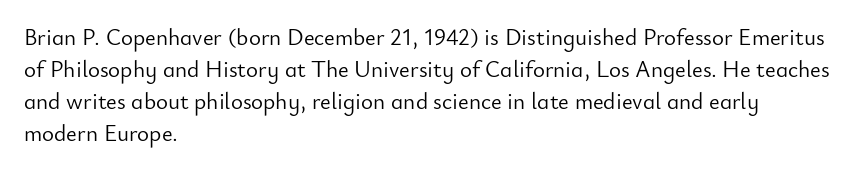
Q: Is the text bold? A: No.
Q: Is the text italic (slanted)? A: No, it is upright.
Q: Is the text underlined? A: No.
Q: How is the paragraph aligned? A: Left-aligned.
Q: Is the spacing between letters normal or unusually wide? A: Normal.
Q: Is the spacing between lines tight, normal or loose? A: Normal.
